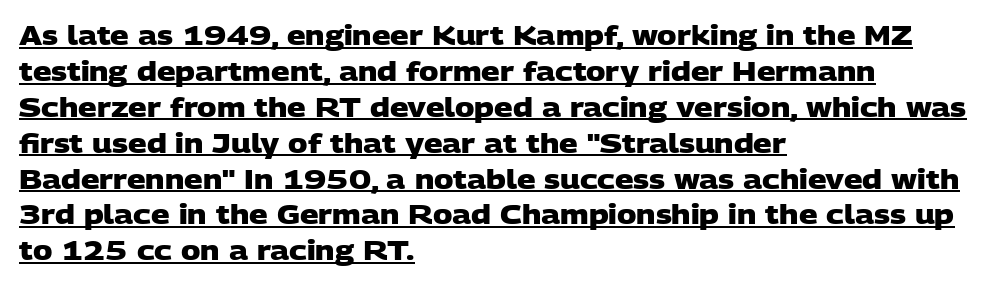
The image shows 26 px bold type; set left-aligned, normal line spacing (1.38x), normal letter spacing, underlined.
